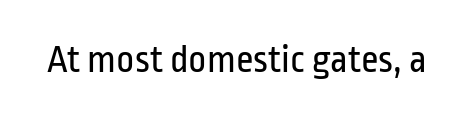
Each letter keeps its own natural width here, so spacing adapts to shape. Look at the tracking — it's just the regular setting, nothing added. Style check: upright. The rendering shows plain stroke endings on the letterforms — a sans-serif design. The face looks like a standard text weight, possibly lighter. Check the space under the baseline: it is left empty.
